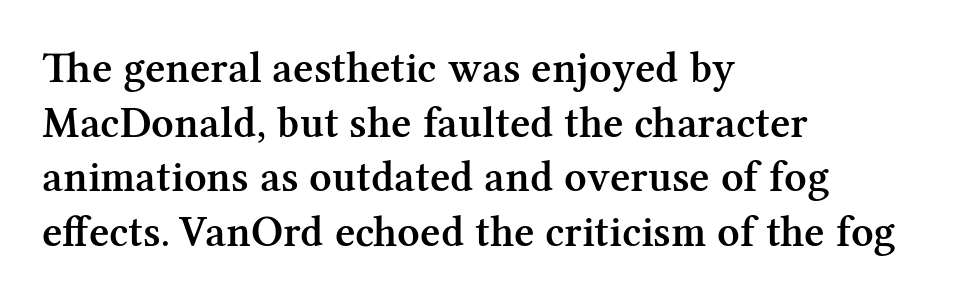
Every stem runs plumb, perpendicular to the baseline. You could call the tracking neutral — neither tight nor loose. A typesetter would call this proportional, since set widths differ per character. Beneath every word, the page is bare. Alignment: flush left.
